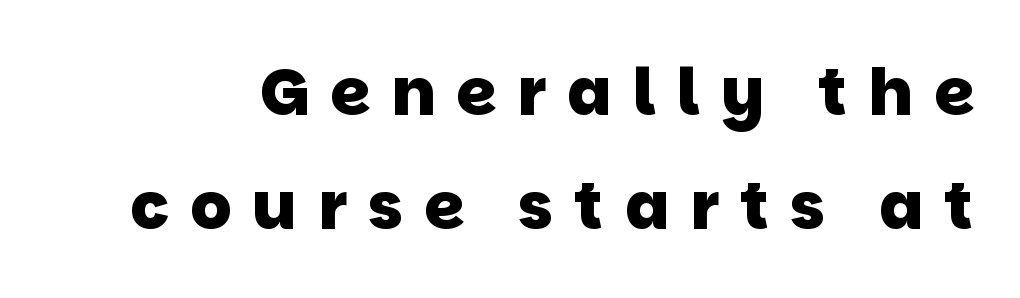
Q: Is the text bold? A: Yes.
Q: Is the typeface a serif or a sans-serif typeface? A: Sans-serif.
Q: Is the text underlined? A: No.
Q: Is the spacing between letters normal or unusually wide? A: Unusually wide.
Q: Width (condensed, normal, or wide)? A: Normal.
Q: Stroke contrast? A: Low.
Q: x-height? A: Large.
Q: Monospaced? A: No.
